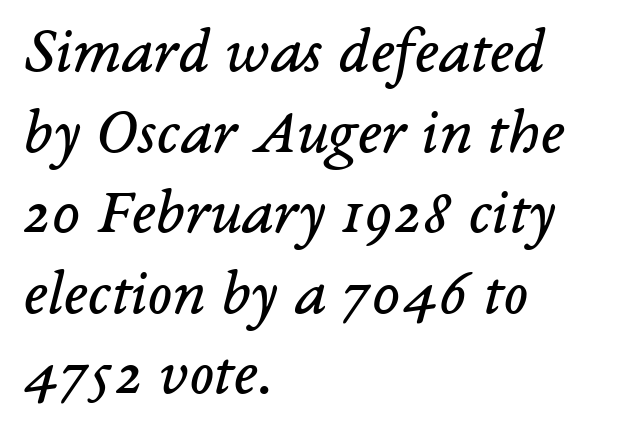
The image shows 65 px regular-weight serif type, italic (leaning right); set left-aligned, line spacing 1.24x, normal letter spacing, not underlined; low stroke contrast and a medium x-height.
